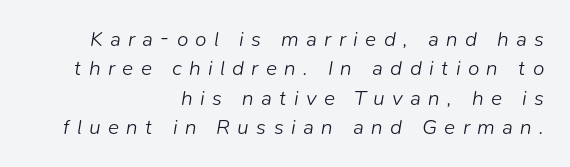
{"italic": "yes", "lean": "right", "slant_degrees": 9, "bold": "no", "underline": "no", "align": "right", "line_spacing": "normal", "line_spacing_ratio": 1.4, "letter_spacing": "wide", "letter_spacing_em": 0.35, "glyph_px": 21}
